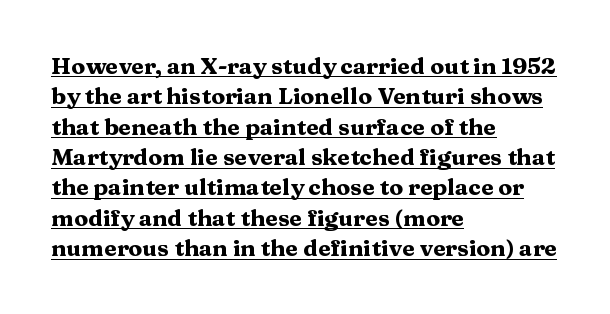
{"italic": "no", "bold": "yes", "underline": "yes", "align": "left", "line_spacing": "normal", "line_spacing_ratio": 1.32, "letter_spacing": "normal", "letter_spacing_em": 0.0, "glyph_px": 23}
